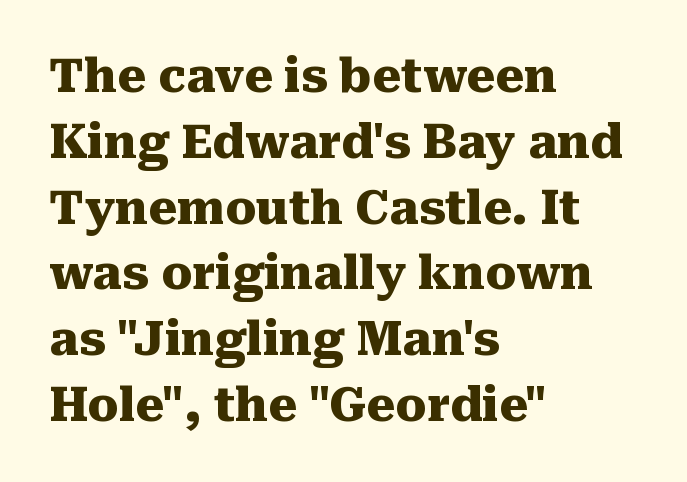
The image shows 46 px heavy serif type, upright; set left-aligned, normal line spacing (1.43x), normal letter spacing, not underlined; medium stroke contrast and a medium x-height.
